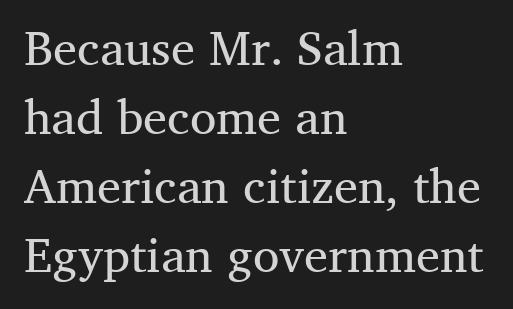
Character widths vary here, with narrow letters taking less room than wide ones. In terms of posture, this sample is upright. Underlining? Definitely not there. Rows of type keep a routine distance in the vertical direction.
